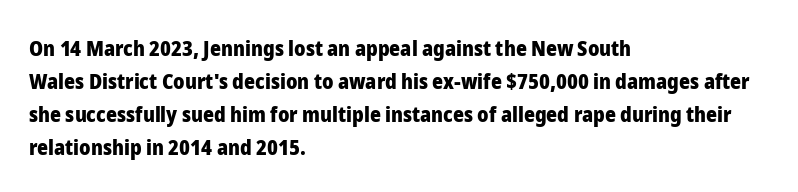
The image shows 21 px bold type, upright; set left-aligned, normal line spacing (1.57x), normal letter spacing, not underlined.
